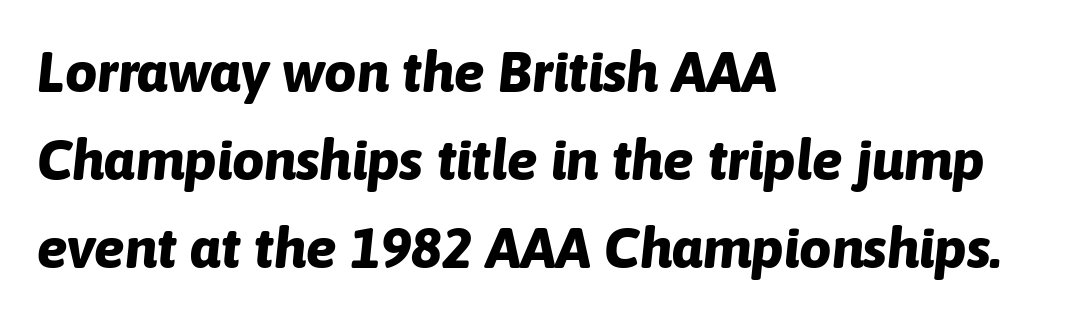
Q: Is the text bold? A: Yes.
Q: Is the text italic (slanted)? A: Yes, it leans right by about 6 degrees.
Q: Is the text underlined? A: No.
Q: How is the paragraph aligned? A: Left-aligned.
Q: Is the spacing between letters normal or unusually wide? A: Normal.
Q: Is the spacing between lines tight, normal or loose? A: Normal.
Q: Width (condensed, normal, or wide)? A: Normal.
Q: Stroke contrast? A: Low.
Q: x-height? A: Medium.
Q: Monospaced? A: No.
